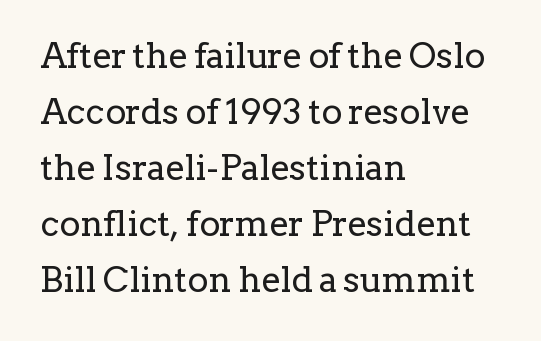
{"serif": "yes", "italic": "no", "bold": "no", "weight": "regular", "width": "normal", "stroke_contrast": "low", "x_height": "medium", "monospaced": "no", "underline": "no", "align": "left", "line_spacing": "normal", "line_spacing_ratio": 1.6, "letter_spacing": "normal", "letter_spacing_em": 0.0, "glyph_px": 35}
